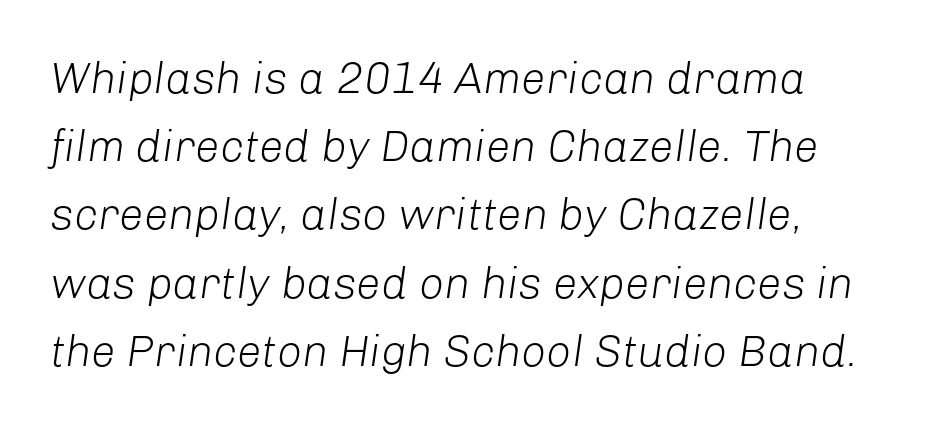
The image shows 44 px light type, italic (leaning right); set left-aligned, normal line spacing (1.55x), normal letter spacing, not underlined; low stroke contrast and a medium x-height.
